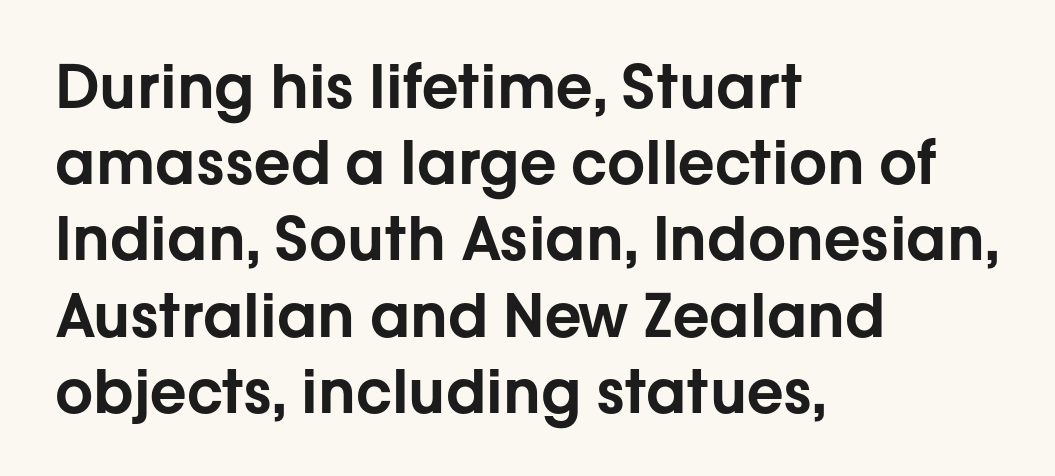
Q: Is the text italic (slanted)? A: No, it is upright.
Q: Is the typeface a serif or a sans-serif typeface? A: Sans-serif.
Q: Is the text underlined? A: No.
Q: How is the paragraph aligned? A: Left-aligned.
Q: Is the spacing between letters normal or unusually wide? A: Normal.
Q: Is the spacing between lines tight, normal or loose? A: Normal.
Q: Width (condensed, normal, or wide)? A: Normal.
Q: Stroke contrast? A: Low.
Q: x-height? A: Medium.
Q: Monospaced? A: No.
